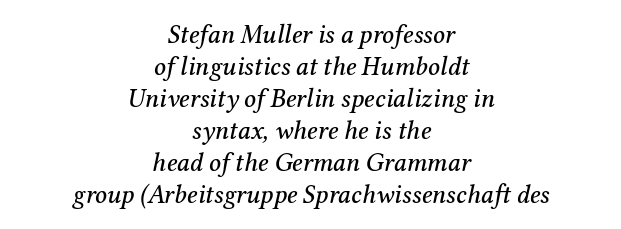
Check the space under the baseline: it is left empty. The font's italic variant was chosen for this text. You could call the tracking neutral — neither tight nor loose. Every row of glyphs is offset so its center matches the block's center.
